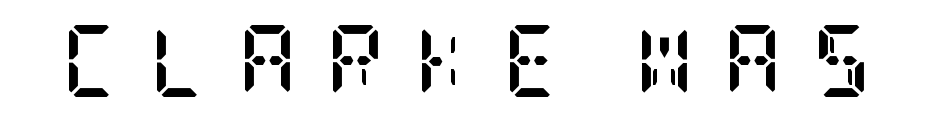
{"serif": "yes", "italic": "no", "bold": "yes", "weight": "semibold", "width": "condensed", "stroke_contrast": "low", "x_height": "large", "underline": "no", "letter_spacing": "wide", "letter_spacing_em": 0.41, "glyph_px": 72}
